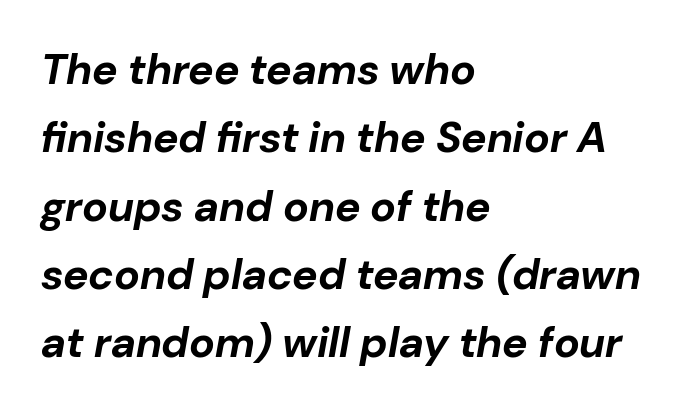
Q: Is the text bold? A: Yes.
Q: Is the text italic (slanted)? A: Yes, it leans right by about 10 degrees.
Q: Is the text underlined? A: No.
Q: How is the paragraph aligned? A: Left-aligned.
Q: Is the spacing between letters normal or unusually wide? A: Normal.
Q: Is the spacing between lines tight, normal or loose? A: Normal.
Q: Width (condensed, normal, or wide)? A: Normal.
Q: Stroke contrast? A: Low.
Q: x-height? A: Medium.
Q: Monospaced? A: No.
